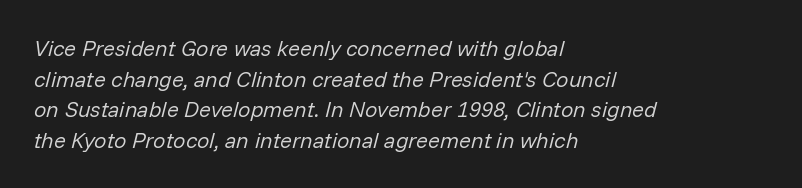
The image shows 22 px text type, italic (leaning right); set left-aligned, normal line spacing (1.39x), normal letter spacing, not underlined.
